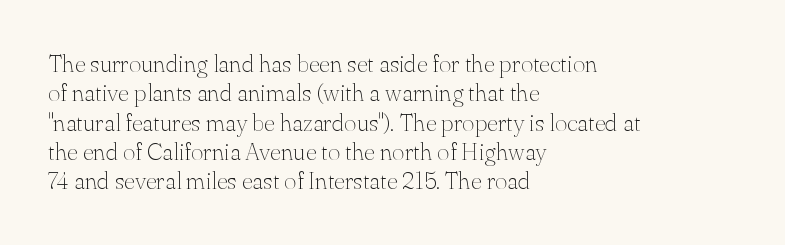
Q: Is the text bold? A: No.
Q: Is the text italic (slanted)? A: No, it is upright.
Q: Is the text underlined? A: No.
Q: How is the paragraph aligned? A: Left-aligned.
Q: Is the spacing between letters normal or unusually wide? A: Normal.
